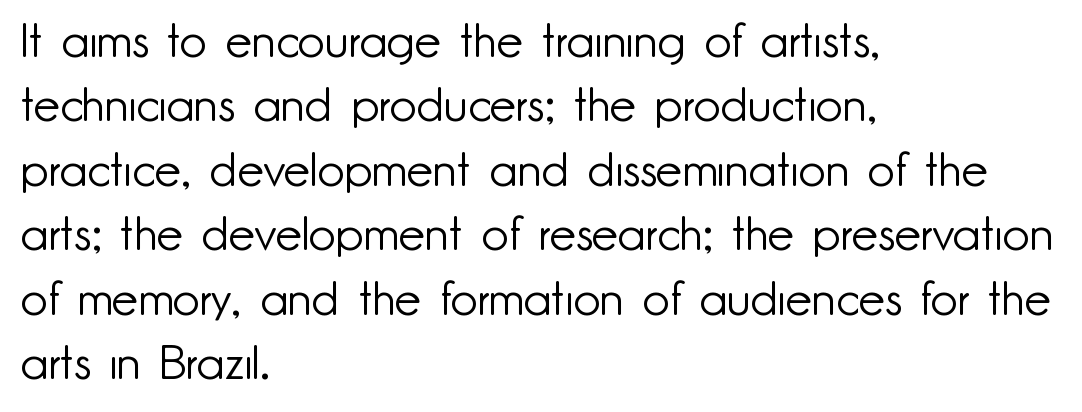
This is roman type, the default non-slanted kind. The rendering anchors every line to the left-hand side. Is this a fixed-width face? No — the glyphs have proportional, varying widths. A bare baseline throughout the passage.
